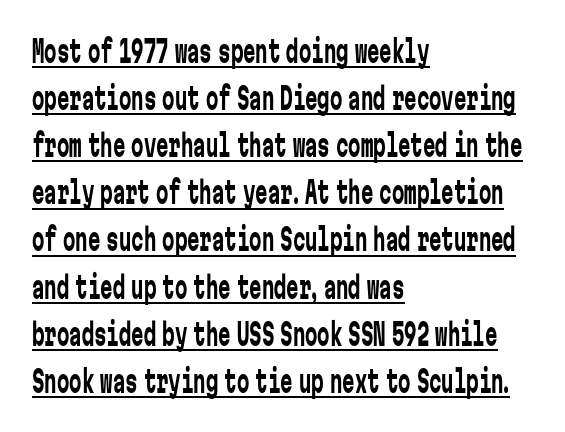
Looks like terminal output: every glyph gets an equal slot. These lines were composed using upright roman letters. A typesetter would call this zero additional tracking. The face used here is a sans, in the tradition of grotesques and geometrics. Is there an underline? Yes — a line sits under the letters. A typesetter would call this leading conventional body-copy spacing.
